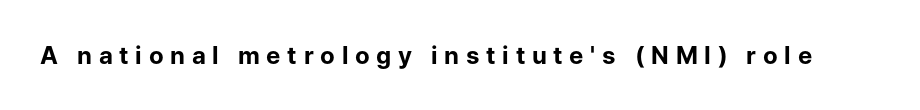
{"italic": "no", "bold": "yes", "underline": "no", "letter_spacing": "wide", "letter_spacing_em": 0.28, "glyph_px": 24}
